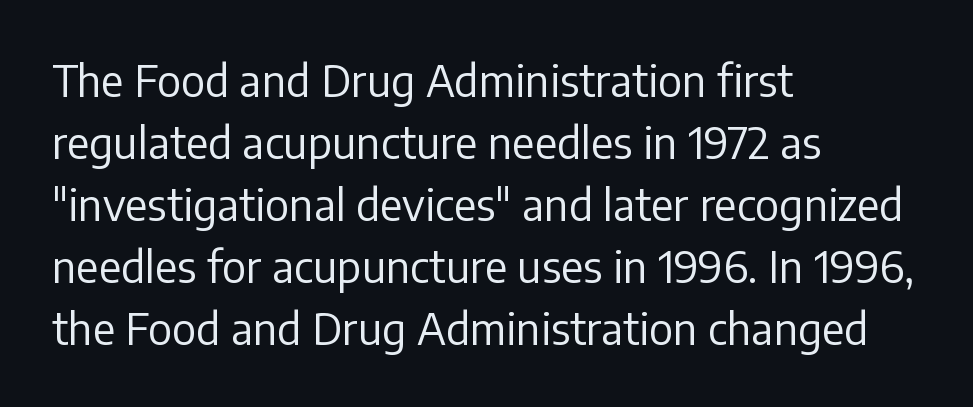
{"serif": "no", "italic": "no", "bold": "no", "weight": "regular", "width": "normal", "stroke_contrast": "low", "x_height": "medium", "monospaced": "no", "underline": "no", "align": "left", "line_spacing": "normal", "line_spacing_ratio": 1.44, "letter_spacing": "normal", "letter_spacing_em": 0.0, "glyph_px": 43}
